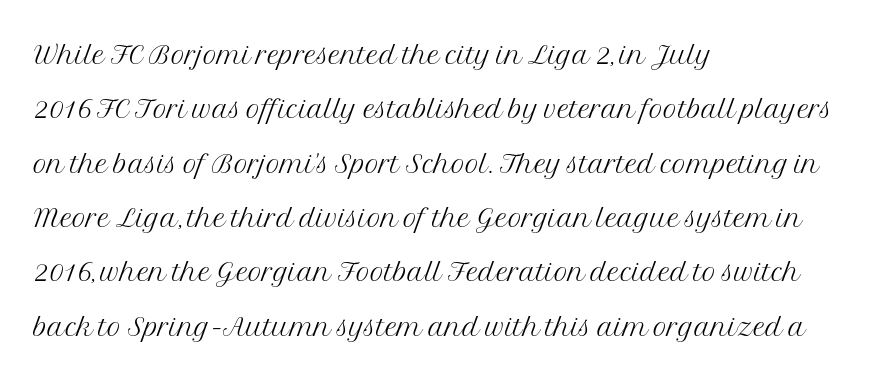
Q: Is the text bold? A: No.
Q: Is the text italic (slanted)? A: Yes.
Q: Is the typeface a serif or a sans-serif typeface? A: Serif.
Q: Is the text underlined? A: No.
Q: How is the paragraph aligned? A: Left-aligned.
Q: Is the spacing between letters normal or unusually wide? A: Normal.
Q: Is the spacing between lines tight, normal or loose? A: Normal.
Q: Width (condensed, normal, or wide)? A: Normal.
Q: Stroke contrast? A: Medium.
Q: x-height? A: Medium.
Q: Monospaced? A: No.
